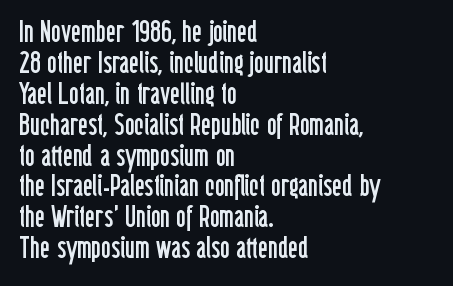
A classic flush-left, rag-right setting is used for this passage. This rendering leaves character spacing at its baseline value. The space beneath each line is pristine and unruled. The rendering shows plain stroke endings on the letterforms — a sans-serif design. A typesetter would mark this as roman, not italic.
